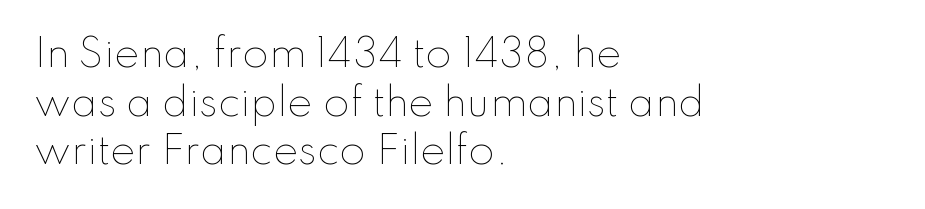
The image shows 38 px thin type, upright; set left-aligned, normal line spacing (1.28x), normal letter spacing, not underlined; low stroke contrast and a small x-height.
